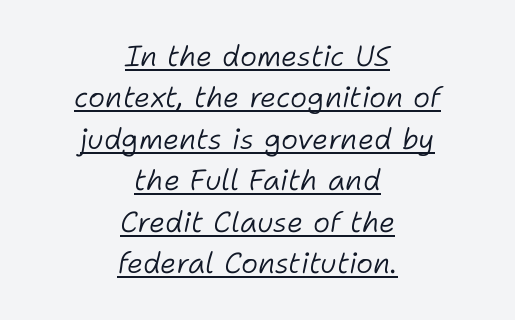
Q: Is the text bold? A: No.
Q: Is the text italic (slanted)? A: Yes, it leans right by about 11 degrees.
Q: Is the text underlined? A: Yes.
Q: How is the paragraph aligned? A: Centered.
Q: Is the spacing between letters normal or unusually wide? A: Normal.
Q: Is the spacing between lines tight, normal or loose? A: Normal.
Q: Width (condensed, normal, or wide)? A: Normal.
Q: Stroke contrast? A: Low.
Q: x-height? A: Medium.
Q: Monospaced? A: No.
